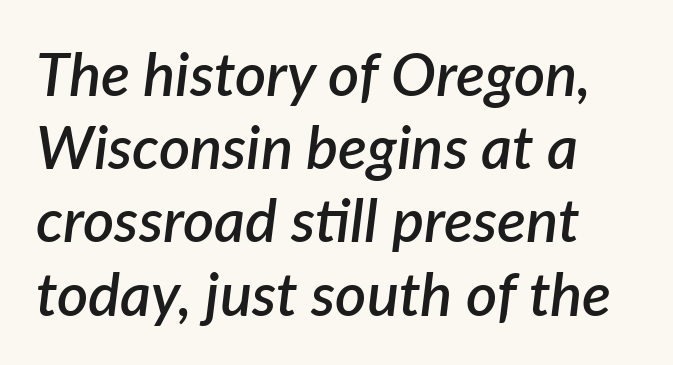
Q: Is the text bold? A: Semi-bold.
Q: Is the text italic (slanted)? A: Yes, it leans right by about 7 degrees.
Q: Is the text underlined? A: No.
Q: Is the spacing between letters normal or unusually wide? A: Normal.
Q: Width (condensed, normal, or wide)? A: Normal.
Q: Stroke contrast? A: Low.
Q: x-height? A: Medium.
Q: Monospaced? A: No.
